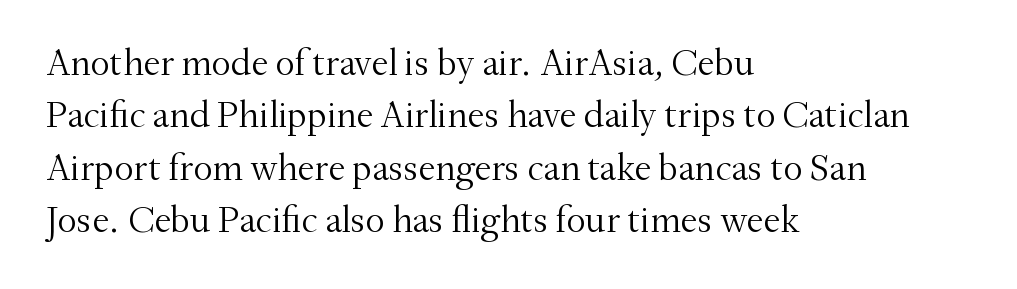
A typesetter would call this zero additional tracking. The face used here is proportionally spaced, like ordinary book or web type. Regular leading. Descenders are the only things crossing below the line.
